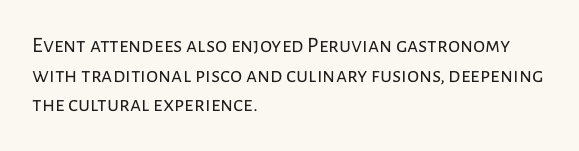
The image shows 22 px text type, upright; set left-aligned, normal line spacing (1.35x), normal letter spacing, not underlined.
